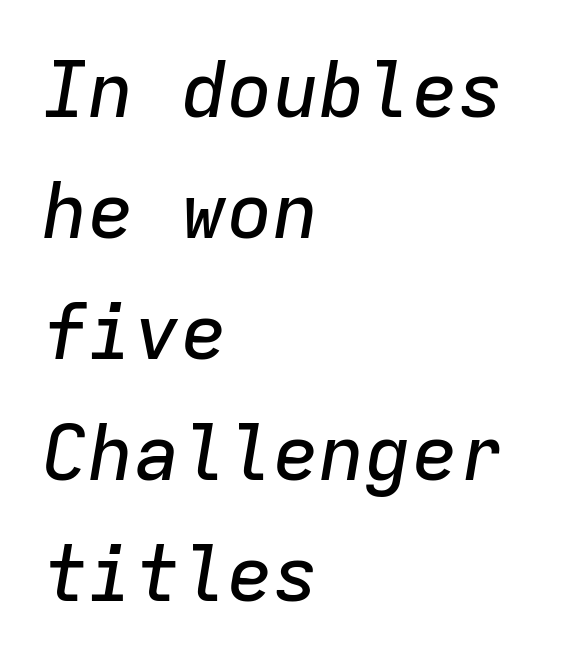
The image shows 77 px text type, italic (leaning right), monospaced; set left-aligned, normal line spacing (1.57x), normal letter spacing, not underlined; low stroke contrast and a medium x-height.
